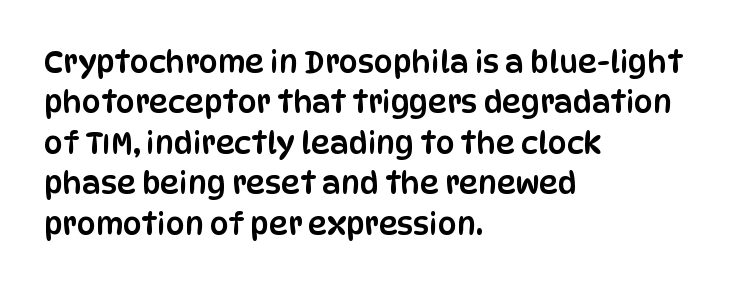
Character widths vary here, with narrow letters taking less room than wide ones. Rendered with straight, roman letterforms. Casual observation: everything's shoved over to the left. Any mark beneath the type? The region is blank. Typographically, this falls in the sans-serif category. Is the letter spacing exaggerated? No — it looks like the ordinary default.
